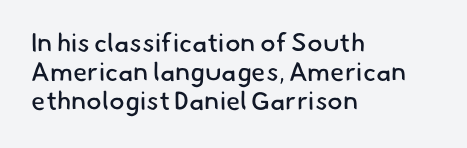
The image shows 26 px text type; set left-aligned, tight line spacing (1.12x), normal letter spacing, not underlined.
